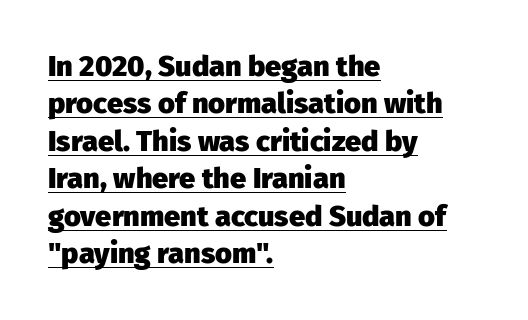
{"serif": "no", "italic": "no", "bold": "yes", "weight": "heavy", "width": "normal", "stroke_contrast": "low", "x_height": "medium", "monospaced": "no", "underline": "yes", "align": "left", "line_spacing": "normal", "line_spacing_ratio": 1.29, "letter_spacing": "normal", "letter_spacing_em": 0.0, "glyph_px": 29}
